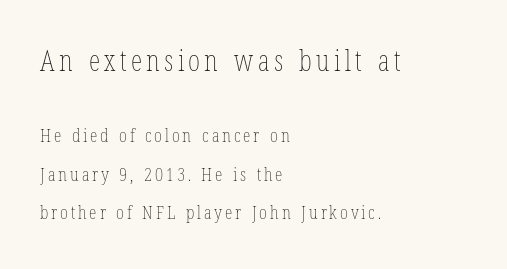
Q: Is the text bold? A: No.
Q: Is the text italic (slanted)? A: No, it is upright.
Q: Is the text underlined? A: No.
Q: How is the paragraph aligned? A: Left-aligned.
Q: Is the spacing between lines tight, normal or loose? A: Loose.
Q: Which block of text is set in a larger size, the first (top) or the second (bottom)? A: The first (top) one.
Q: Width (condensed, normal, or wide)? A: Condensed.
Q: Stroke contrast? A: Low.
Q: x-height? A: Medium.
Q: Monospaced? A: No.
